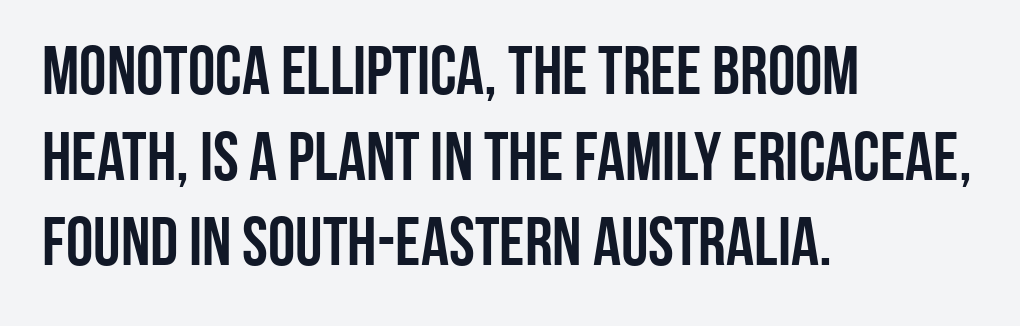
Designer's note — italics off, roman on. If you drew a ruler down the left edge, every line would touch it. The characters display no serif detailing; their extremities are plain. Each letter keeps its own natural width here, so spacing adapts to shape.
